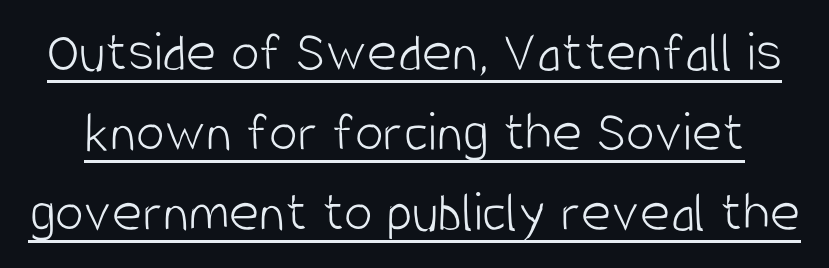
Q: Is the text bold? A: No.
Q: Is the text italic (slanted)? A: No, it is upright.
Q: Is the typeface a serif or a sans-serif typeface? A: Sans-serif.
Q: Is the text underlined? A: Yes.
Q: Is the spacing between letters normal or unusually wide? A: Normal.
Q: Is the spacing between lines tight, normal or loose? A: Normal.
Q: Width (condensed, normal, or wide)? A: Condensed.
Q: Stroke contrast? A: Low.
Q: x-height? A: Large.
Q: Monospaced? A: No.
